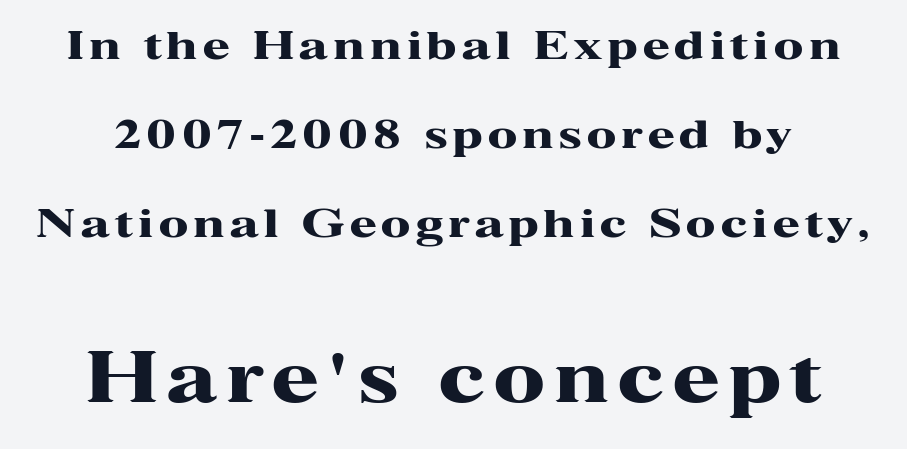
Q: Is the text bold? A: Yes.
Q: Is the text italic (slanted)? A: No, it is upright.
Q: Is the typeface a serif or a sans-serif typeface? A: Serif.
Q: Is the text underlined? A: No.
Q: Is the spacing between lines tight, normal or loose? A: Loose.
Q: Which block of text is set in a larger size, the first (top) or the second (bottom)? A: The second (bottom) one.
Q: Width (condensed, normal, or wide)? A: Wide.
Q: Stroke contrast? A: High.
Q: x-height? A: Medium.
Q: Monospaced? A: No.
